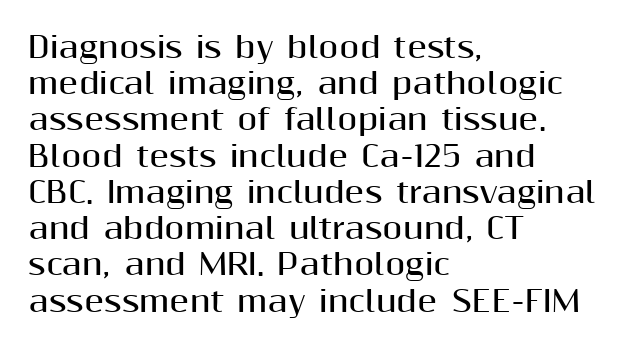
Q: Is the text bold? A: Yes.
Q: Is the text italic (slanted)? A: No, it is upright.
Q: Is the typeface a serif or a sans-serif typeface? A: Sans-serif.
Q: Is the text underlined? A: No.
Q: How is the paragraph aligned? A: Left-aligned.
Q: Is the spacing between letters normal or unusually wide? A: Normal.
Q: Is the spacing between lines tight, normal or loose? A: Normal.
Q: Width (condensed, normal, or wide)? A: Normal.
Q: Stroke contrast? A: Medium.
Q: x-height? A: Medium.
Q: Monospaced? A: No.
